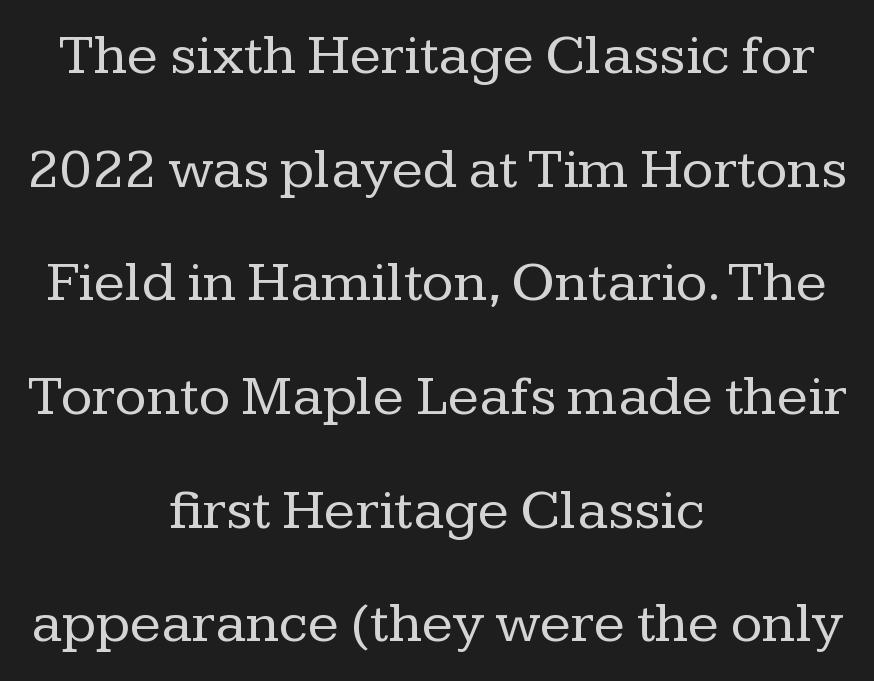
Q: Is the text bold? A: No.
Q: Is the text italic (slanted)? A: No, it is upright.
Q: Is the typeface a serif or a sans-serif typeface? A: Serif.
Q: Is the text underlined? A: No.
Q: How is the paragraph aligned? A: Centered.
Q: Is the spacing between letters normal or unusually wide? A: Normal.
Q: Is the spacing between lines tight, normal or loose? A: Loose.
Q: Width (condensed, normal, or wide)? A: Normal.
Q: Stroke contrast? A: Low.
Q: x-height? A: Medium.
Q: Monospaced? A: No.
